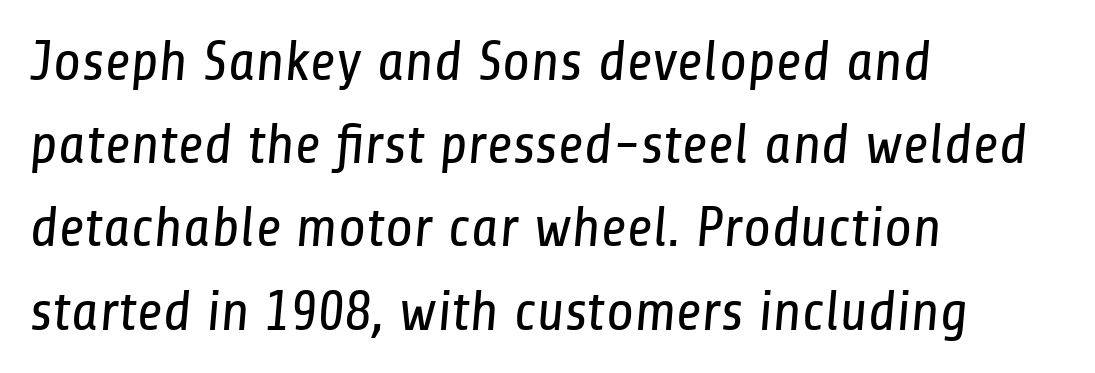
Q: Is the text bold? A: No.
Q: Is the typeface a serif or a sans-serif typeface? A: Sans-serif.
Q: Is the text underlined? A: No.
Q: How is the paragraph aligned? A: Left-aligned.
Q: Is the spacing between letters normal or unusually wide? A: Normal.
Q: Is the spacing between lines tight, normal or loose? A: Normal.
Q: Width (condensed, normal, or wide)? A: Condensed.
Q: Stroke contrast? A: Low.
Q: x-height? A: Medium.
Q: Monospaced? A: No.
